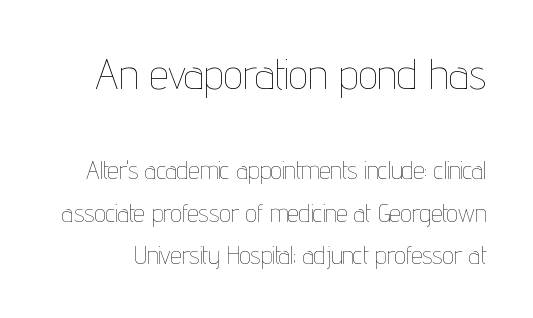
{"italic": "no", "bold": "no", "weight": "thin", "width": "condensed", "stroke_contrast": "low", "x_height": "medium", "monospaced": "no", "underline": "no", "line_spacing": "normal", "line_spacing_ratio": 1.7, "letter_spacing": "normal", "letter_spacing_em": 0.0, "larger_block": "first", "size_ratio": 1.72, "glyph_px": 43}
